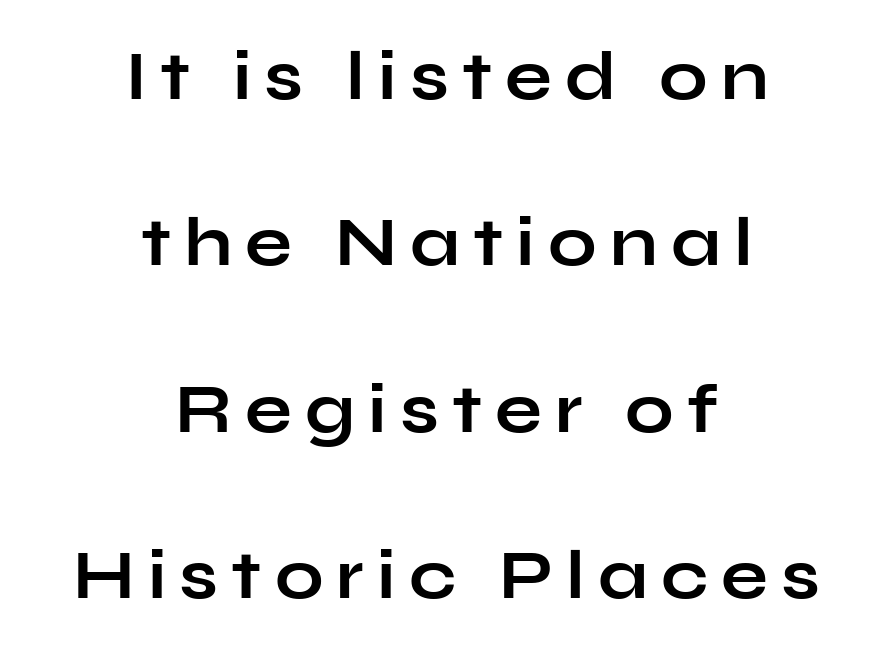
The image shows 69 px bold, wide sans-serif type, upright; set centered, loose line spacing (2.41x), not underlined; low stroke contrast and a medium x-height.
